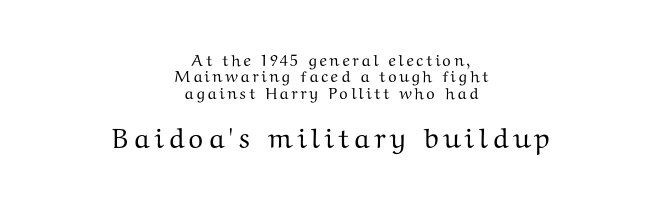
To sum up the face: it has serifs. The letters stand upright; this is a roman face. Each letter keeps its own natural width here, so spacing adapts to shape. A clean baseline with only descenders dipping below it. You get the small type first, then a jump to larger type.
